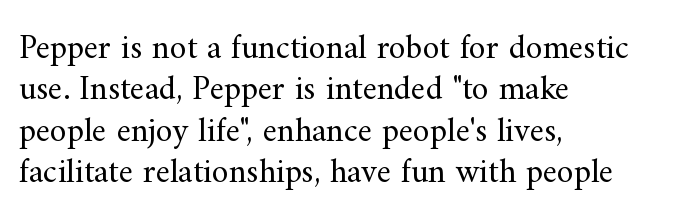
A clean baseline with only descenders dipping below it. Compared with typical body copy, the letter spacing here is the same. Character widths vary here, with narrow letters taking less room than wide ones. What kind of face is this? One with serifs. Horizontally, the lines are justified to the leading edge only. Ink coverage per letter is moderate at most.
